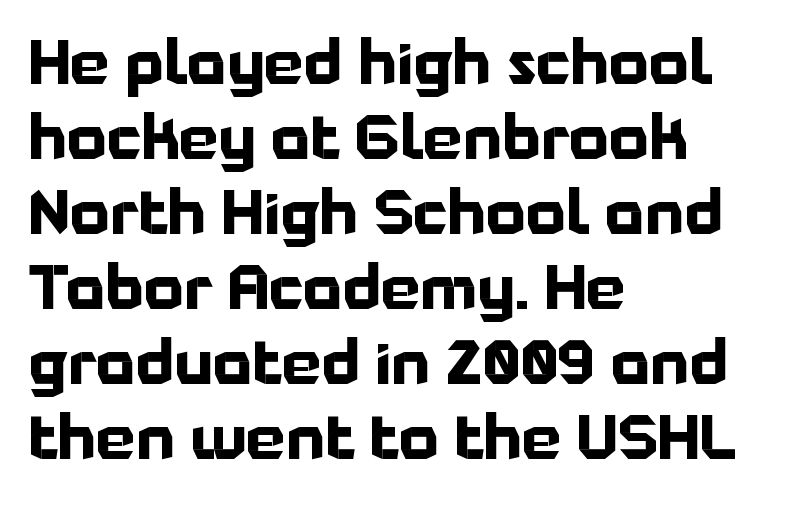
Q: Is the text bold? A: Yes.
Q: Is the text italic (slanted)? A: No, it is upright.
Q: Is the typeface a serif or a sans-serif typeface? A: Sans-serif.
Q: Is the text underlined? A: No.
Q: How is the paragraph aligned? A: Left-aligned.
Q: Is the spacing between letters normal or unusually wide? A: Normal.
Q: Width (condensed, normal, or wide)? A: Normal.
Q: Stroke contrast? A: Low.
Q: x-height? A: Medium.
Q: Monospaced? A: No.
